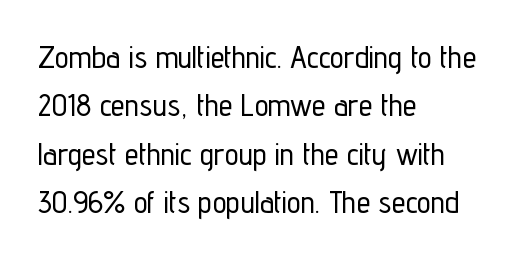
Q: Is the text italic (slanted)? A: No, it is upright.
Q: Is the typeface a serif or a sans-serif typeface? A: Sans-serif.
Q: Is the text underlined? A: No.
Q: How is the paragraph aligned? A: Left-aligned.
Q: Is the spacing between letters normal or unusually wide? A: Normal.
Q: Is the spacing between lines tight, normal or loose? A: Normal.
Q: Width (condensed, normal, or wide)? A: Condensed.
Q: Stroke contrast? A: Low.
Q: x-height? A: Medium.
Q: Monospaced? A: No.
